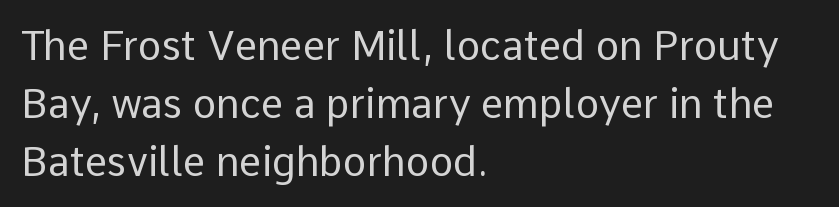
The image shows 40 px regular-weight sans-serif type, upright; set left-aligned, normal line spacing (1.45x), normal letter spacing, not underlined; low stroke contrast and a medium x-height.
